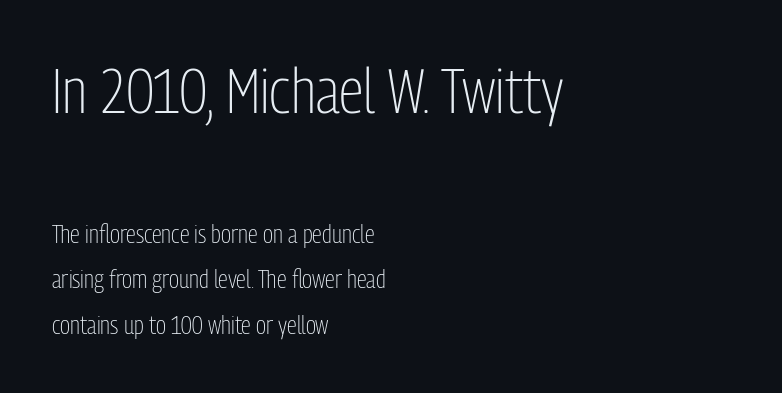
The image shows 63 px light, condensed sans-serif type, upright; set left-aligned, line spacing 1.83x, normal letter spacing, not underlined; the first (top) block is 2.52x larger; low stroke contrast and a medium x-height.
